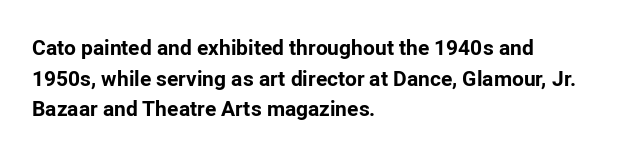
Q: Is the text bold? A: Yes.
Q: Is the text italic (slanted)? A: No, it is upright.
Q: Is the text underlined? A: No.
Q: How is the paragraph aligned? A: Left-aligned.
Q: Is the spacing between letters normal or unusually wide? A: Normal.
Q: Is the spacing between lines tight, normal or loose? A: Normal.
